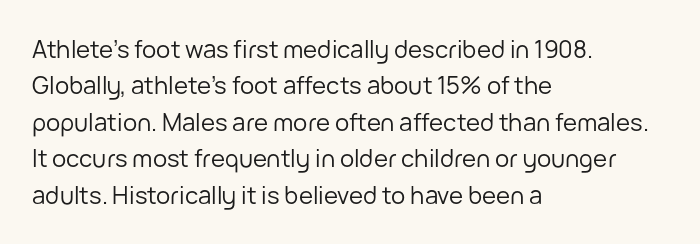
The foot of each line stays bare and open. These lines stack with their left ends in a neat column. Italic: no, the glyphs are upright roman. These lines sit exactly where default settings would place them.
